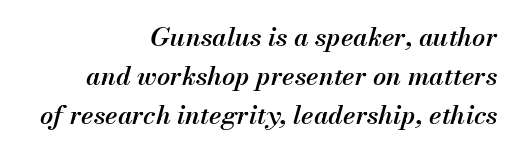
Any mark beneath the type? The region is blank. You could call the tracking neutral — neither tight nor loose. Line ends are locked; line starts wander. The space between consecutive lines is moderate.
